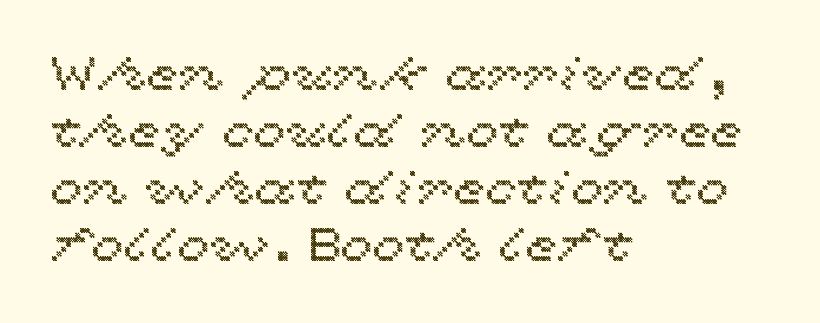
{"width": "wide", "x_height": "medium", "monospaced": "no", "underline": "no", "align": "left", "line_spacing_ratio": 1.21, "letter_spacing": "normal", "letter_spacing_em": 0.0, "glyph_px": 47}
